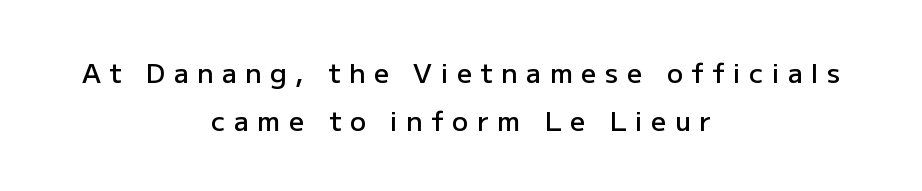
The words here are not underlined. Nope, not italic — everything's standing straight. These words are printed semibold, heavier than regular yet not bold. These lines are centered, leaving both edges ragged. Compared with typical body copy, the letter spacing here is much looser.
